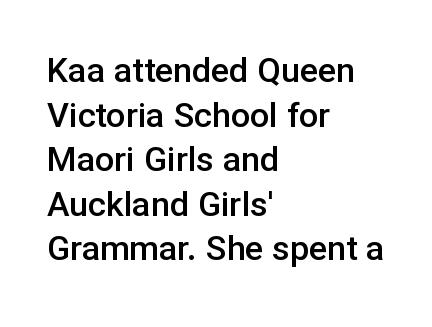
The space between consecutive lines is moderate. Weight check: semibold — heavier than regular, not quite bold. The space beneath each line is pristine and unruled. Looks like regular typesetting: each glyph gets only the width it needs. The characters display no serif detailing; their extremities are plain. The text block is weighted toward the left margin, trailing off unevenly rightward.
